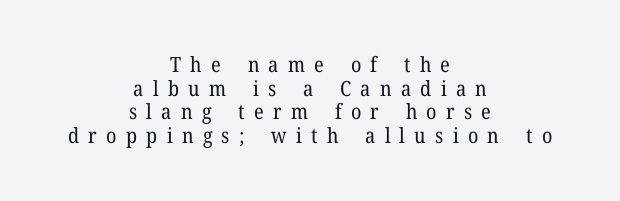
The image shows 21 px text type, upright; set centered, tight line spacing (1.12x), unusually wide letter spacing (+0.44 em), not underlined.
